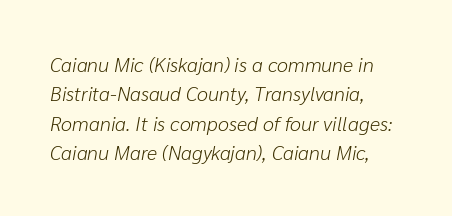
Q: Is the text bold? A: No.
Q: Is the text italic (slanted)? A: Yes, it leans right by about 10 degrees.
Q: Is the text underlined? A: No.
Q: How is the paragraph aligned? A: Left-aligned.
Q: Is the spacing between letters normal or unusually wide? A: Normal.
Q: Is the spacing between lines tight, normal or loose? A: Normal.
